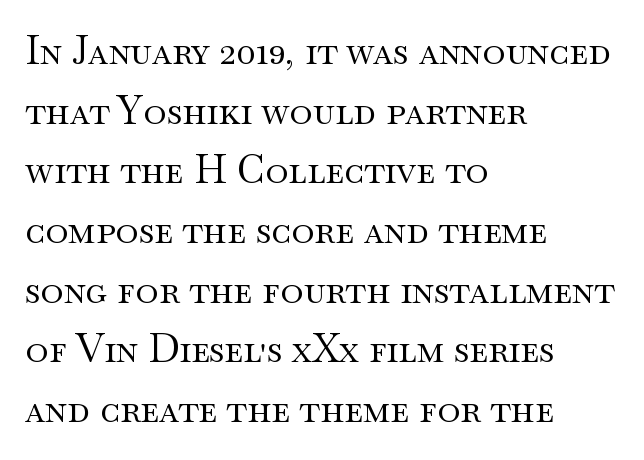
{"serif": "yes", "italic": "no", "bold": "no", "weight": "regular", "width": "wide", "stroke_contrast": "medium", "x_height": "small", "monospaced": "no", "underline": "no", "align": "left", "line_spacing": "normal", "line_spacing_ratio": 1.53, "letter_spacing": "normal", "letter_spacing_em": 0.0, "glyph_px": 39}
